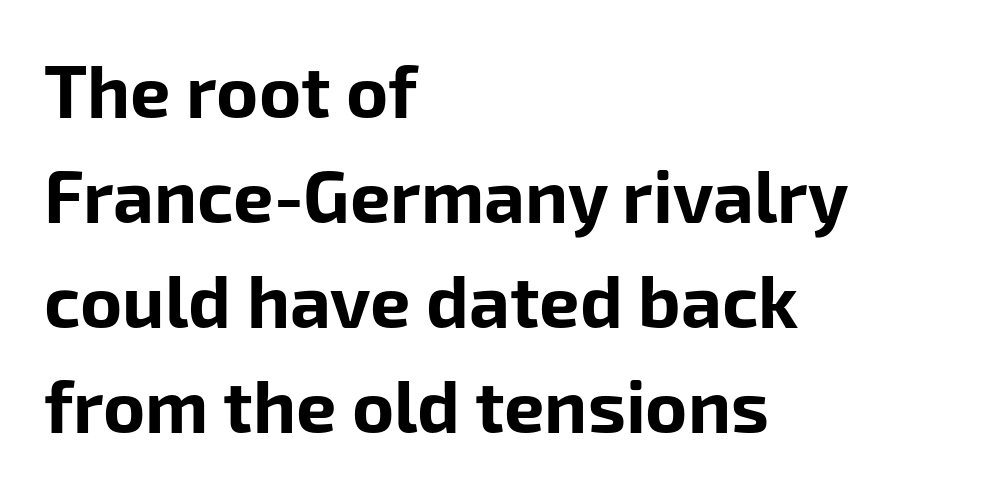
Q: Is the text bold? A: Yes.
Q: Is the text italic (slanted)? A: No, it is upright.
Q: Is the typeface a serif or a sans-serif typeface? A: Sans-serif.
Q: Is the text underlined? A: No.
Q: How is the paragraph aligned? A: Left-aligned.
Q: Is the spacing between letters normal or unusually wide? A: Normal.
Q: Is the spacing between lines tight, normal or loose? A: Normal.
Q: Width (condensed, normal, or wide)? A: Normal.
Q: Stroke contrast? A: Low.
Q: x-height? A: Medium.
Q: Monospaced? A: No.
